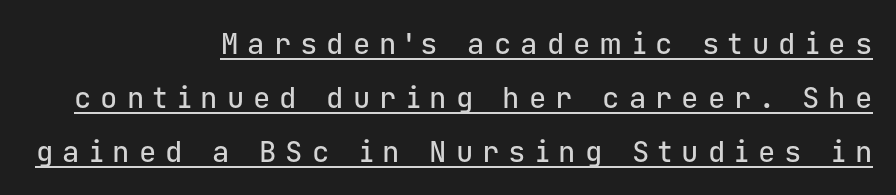
The face used here is monospaced, like something from a code editor. Visually the block forms a straight wall on the right and a jagged coastline on the left. The specimen reads as upright at a glance. Each letter's strokes conclude bluntly, with no projecting serifs. Between one letter and the next there's a generous, obvious gap. What decoration does the sample have? An underline.
